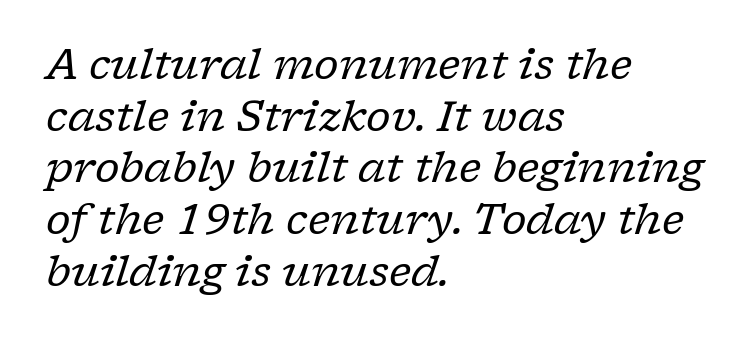
Q: Is the text bold? A: No.
Q: Is the text italic (slanted)? A: Yes, it leans right by about 17 degrees.
Q: Is the typeface a serif or a sans-serif typeface? A: Serif.
Q: Is the text underlined? A: No.
Q: How is the paragraph aligned? A: Left-aligned.
Q: Is the spacing between letters normal or unusually wide? A: Normal.
Q: Width (condensed, normal, or wide)? A: Normal.
Q: Stroke contrast? A: Low.
Q: x-height? A: Medium.
Q: Monospaced? A: No.
